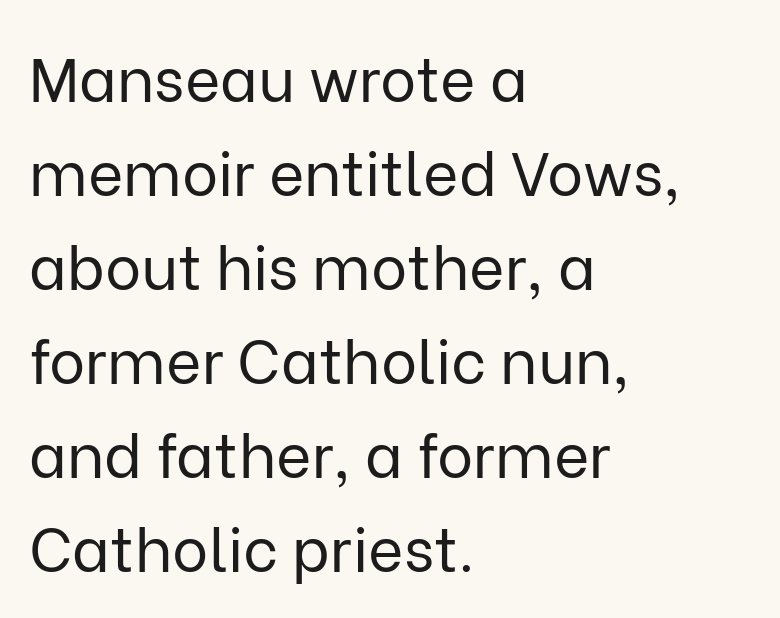
Q: Is the text bold? A: No.
Q: Is the text italic (slanted)? A: No, it is upright.
Q: Is the typeface a serif or a sans-serif typeface? A: Sans-serif.
Q: Is the text underlined? A: No.
Q: How is the paragraph aligned? A: Left-aligned.
Q: Is the spacing between letters normal or unusually wide? A: Normal.
Q: Is the spacing between lines tight, normal or loose? A: Normal.
Q: Width (condensed, normal, or wide)? A: Normal.
Q: Stroke contrast? A: Low.
Q: x-height? A: Medium.
Q: Monospaced? A: No.
